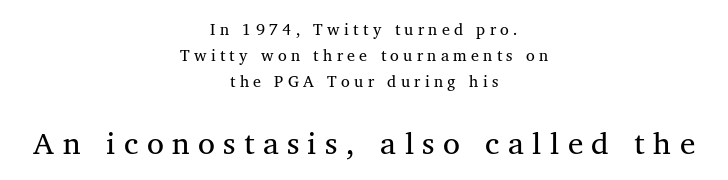
{"serif": "yes", "italic": "no", "bold": "no", "weight": "regular", "width": "normal", "stroke_contrast": "medium", "x_height": "medium", "monospaced": "no", "underline": "no", "align": "center", "line_spacing": "normal", "line_spacing_ratio": 1.62, "letter_spacing": "wide", "letter_spacing_em": 0.27, "larger_block": "second", "size_ratio": 1.94, "glyph_px": 31}
